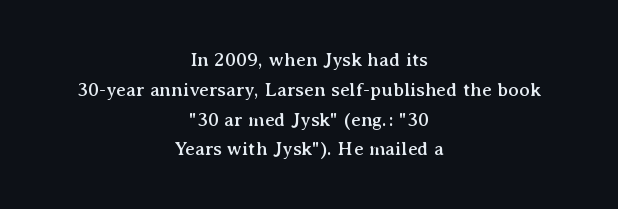
Honestly, the row spacing looks completely unremarkable. Ordinary non-slanted type is in use. A centered setting, common on invitations and titles, is used for this passage. Here the glyphs are tracked normally, forming tight word shapes. Rule under the text: the space is simply empty.
